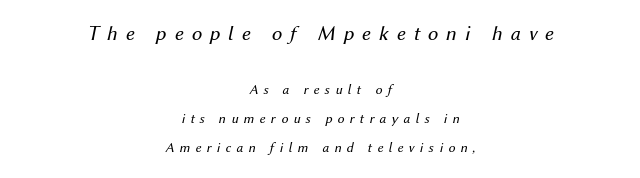
The image shows 21 px text type, italic (leaning right); set centered, loose line spacing (2.07x), unusually wide letter spacing (+0.38 em), not underlined; the first (top) block is 1.5x larger.
